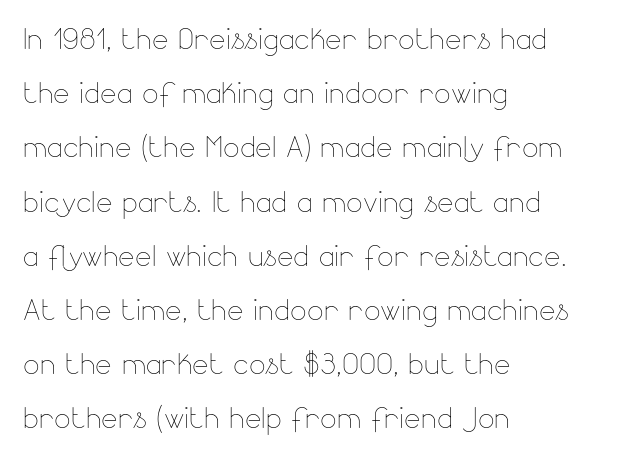
{"italic": "no", "bold": "no", "weight": "thin", "width": "normal", "stroke_contrast": "low", "x_height": "small", "monospaced": "no", "underline": "no", "align": "left", "line_spacing": "normal", "line_spacing_ratio": 1.39, "letter_spacing": "normal", "letter_spacing_em": 0.0, "glyph_px": 39}
